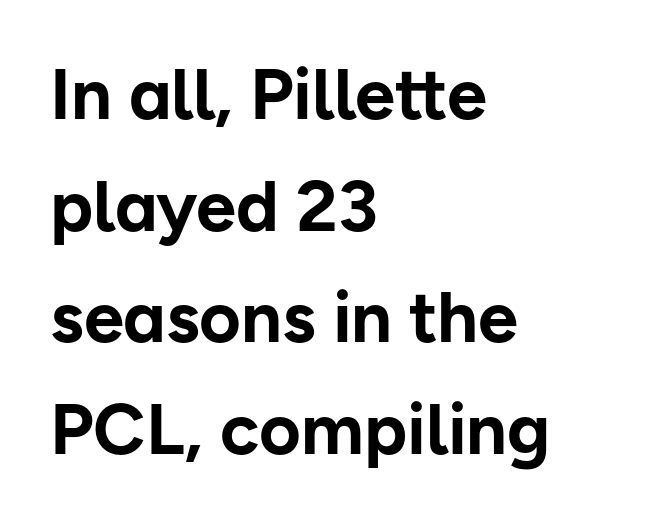
The image shows 72 px bold sans-serif type, upright; set left-aligned, normal line spacing (1.55x), normal letter spacing, not underlined; low stroke contrast and a medium x-height.
